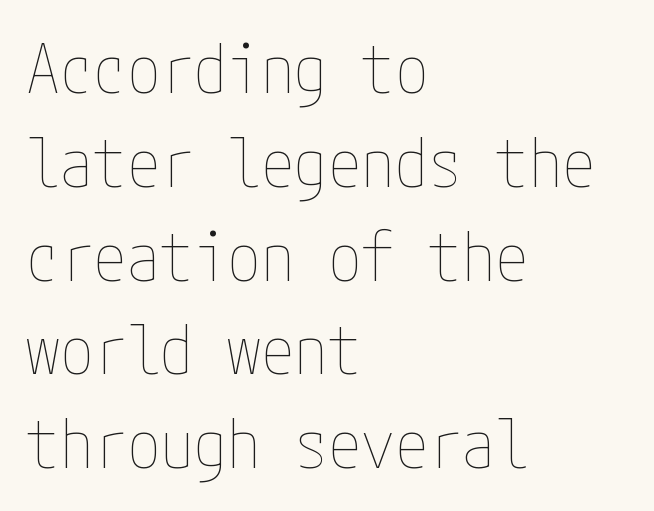
{"italic": "no", "bold": "no", "weight": "thin", "width": "condensed", "stroke_contrast": "low", "x_height": "medium", "underline": "no", "align": "left", "line_spacing": "normal", "line_spacing_ratio": 1.4, "letter_spacing": "normal", "letter_spacing_em": 0.0, "glyph_px": 67}
